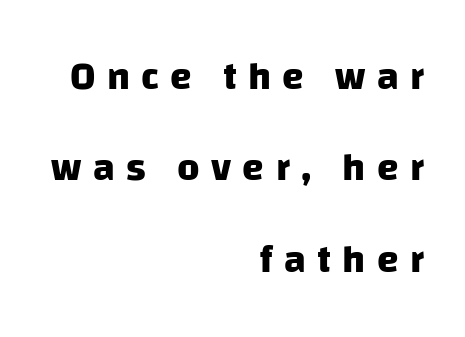
Varying glyph widths throughout — classic text-font behaviour. To sum up the face: it is a sans, with no serifs. Baseline-to-baseline distance is far greater than the letter height. The area under the type is left untouched. This is heavy type, rendered in bold.
